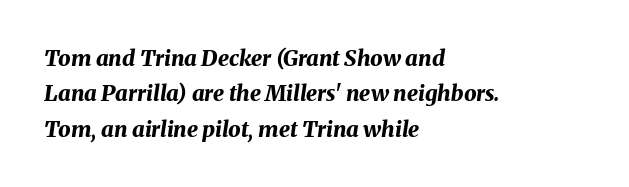
Q: Is the text bold? A: Yes.
Q: Is the text italic (slanted)? A: Yes, it leans right by about 8 degrees.
Q: Is the text underlined? A: No.
Q: How is the paragraph aligned? A: Left-aligned.
Q: Is the spacing between letters normal or unusually wide? A: Normal.
Q: Is the spacing between lines tight, normal or loose? A: Normal.
